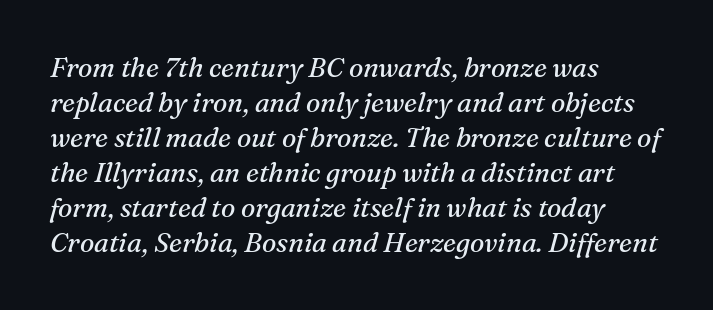
Q: Is the text bold? A: No.
Q: Is the text italic (slanted)? A: Yes, it leans right by about 16 degrees.
Q: Is the text underlined? A: No.
Q: How is the paragraph aligned? A: Left-aligned.
Q: Is the spacing between letters normal or unusually wide? A: Normal.
Q: Is the spacing between lines tight, normal or loose? A: Normal.
